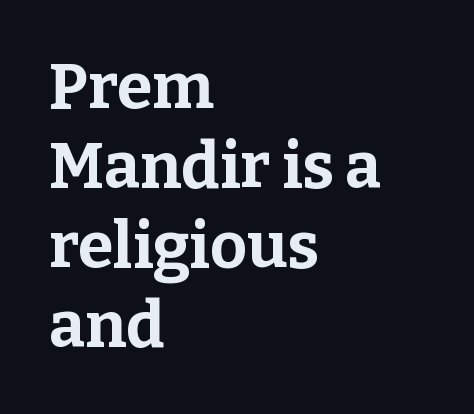
{"serif": "yes", "italic": "no", "bold": "yes", "weight": "bold", "width": "normal", "stroke_contrast": "low", "x_height": "medium", "monospaced": "no", "underline": "no", "align": "left", "line_spacing_ratio": 1.24, "letter_spacing": "normal", "letter_spacing_em": 0.0, "glyph_px": 64}
